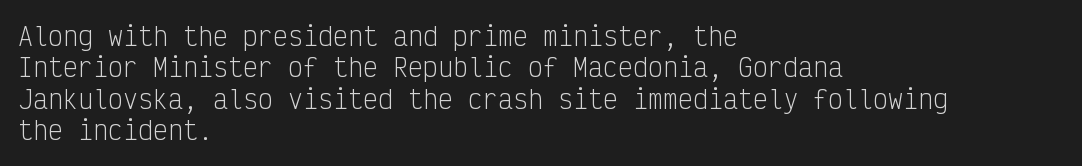
The image shows 25 px text type, upright; set left-aligned, normal line spacing (1.26x), normal letter spacing, not underlined.
